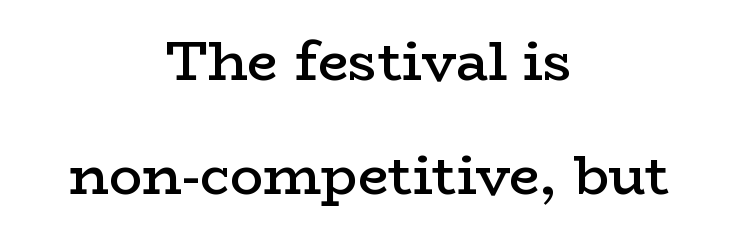
The image shows 55 px semibold, wide serif type, upright; set centered, loose line spacing (2.08x), normal letter spacing, not underlined; low stroke contrast and a medium x-height.
